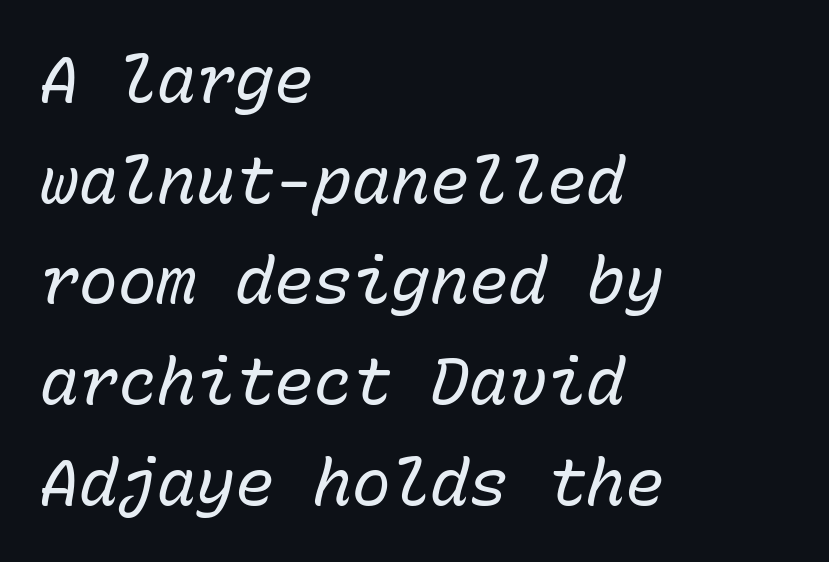
{"italic": "yes", "lean": "right", "slant_degrees": 15, "bold": "no", "weight": "regular", "width": "normal", "stroke_contrast": "low", "x_height": "medium", "monospaced": "yes", "underline": "no", "align": "left", "line_spacing": "normal", "line_spacing_ratio": 1.55, "letter_spacing": "normal", "letter_spacing_em": 0.0, "glyph_px": 65}
